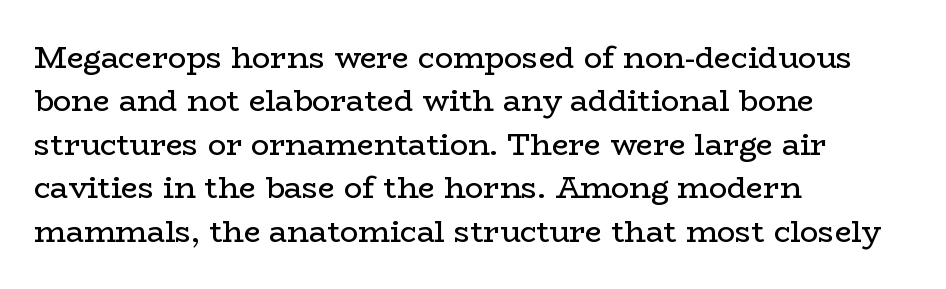
Each line starts at the same left margin while the right side varies. The lettering holds an erect, upright posture throughout. Look at the bottom of the vertical strokes: they flare into serifs here. Tracking here is standard; glyphs follow each other at the usual distance. The passage shown is not bold in any degree.
